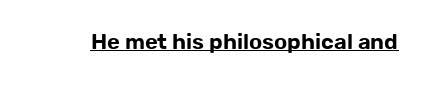
Q: Is the text italic (slanted)? A: No, it is upright.
Q: Is the text underlined? A: Yes.
Q: Is the spacing between letters normal or unusually wide? A: Normal.
